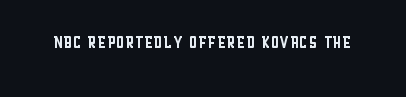
Q: Is the text bold? A: No.
Q: Is the text italic (slanted)? A: No, it is upright.
Q: Is the text underlined? A: No.
Q: Is the spacing between letters normal or unusually wide? A: Normal.
